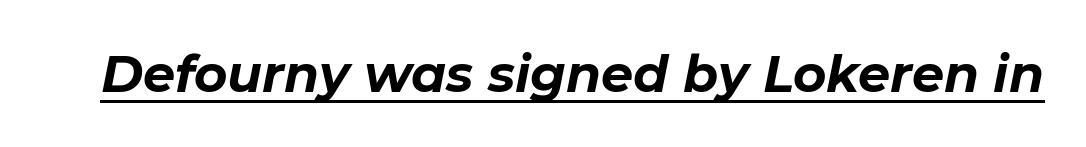
Typesetter's note: full bold, strokes at maximum text heaviness. Proportional: the letters do not fall into vertical columns. A typesetter would call this zero additional tracking. Underlining? Definitely there. Italic: yes, the glyphs are oblique.
